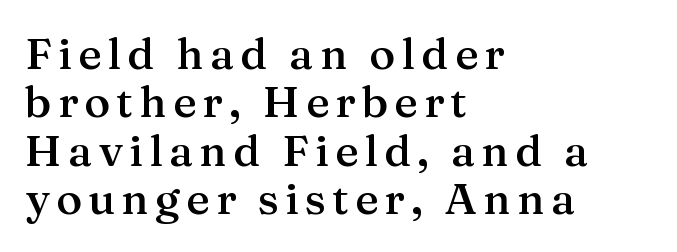
The image shows 44 px semibold serif type, upright; set left-aligned, tight line spacing (1.1x), not underlined; medium stroke contrast and a medium x-height.
